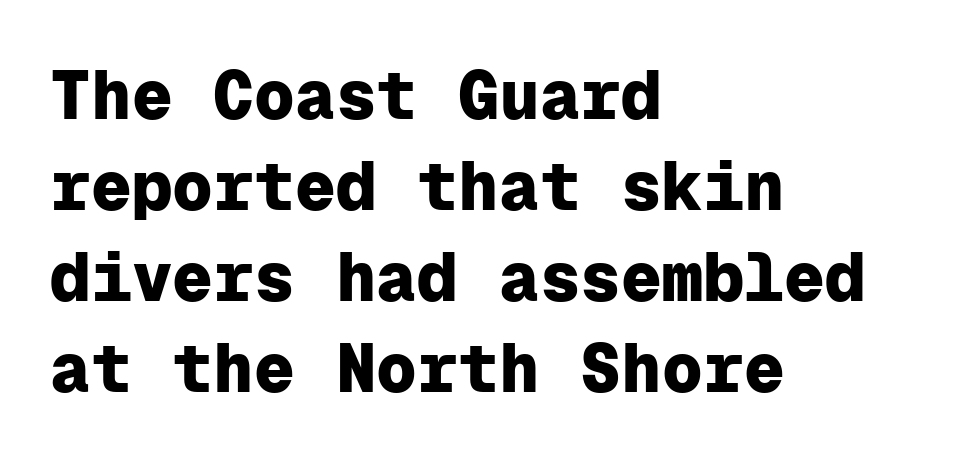
No feet cap the strokes, marking this as sans-serif type. This is roman type, the default non-slanted kind. The rendering anchors every line to the left-hand side. Typesetter's note: full bold, strokes at maximum text heaviness.
